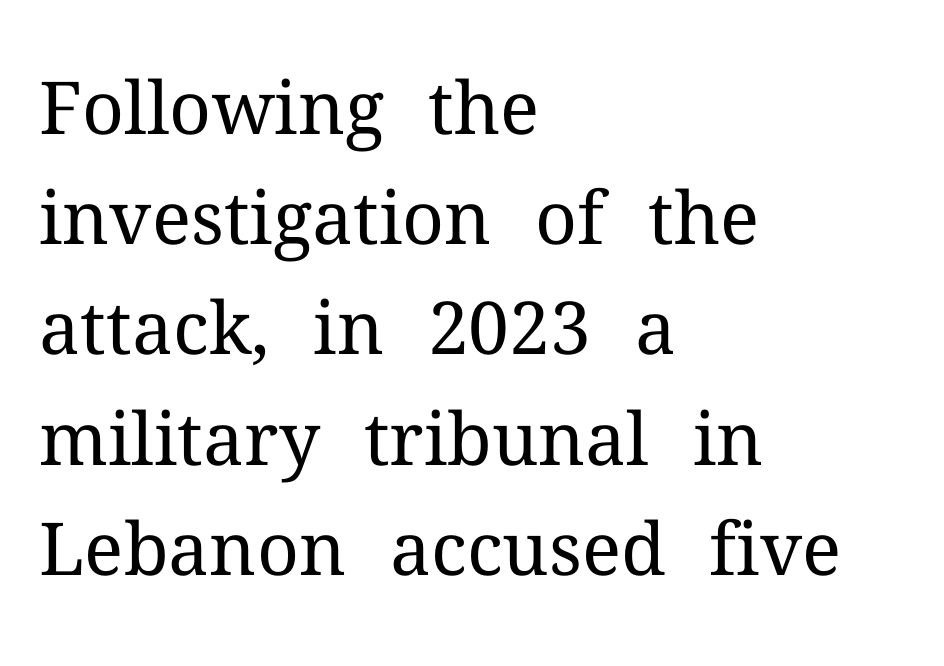
{"serif": "yes", "italic": "no", "bold": "no", "weight": "regular", "width": "normal", "stroke_contrast": "medium", "x_height": "medium", "monospaced": "no", "underline": "no", "align": "left", "line_spacing": "normal", "line_spacing_ratio": 1.51, "letter_spacing": "normal", "letter_spacing_em": 0.0, "glyph_px": 73}
